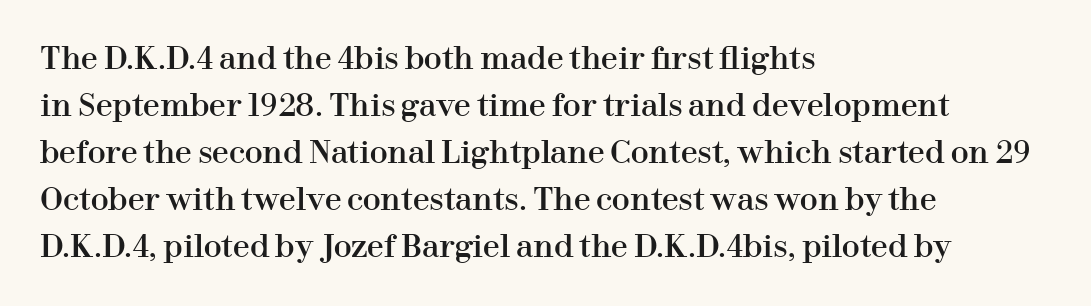
Baseline-to-baseline distance is the conventional proportion of letter height. Honestly, there is no underline to notice here at all. This is the regular roman posture of the typeface. Note the varied advance widths — an 'i' is clearly narrower than an 'm'.
